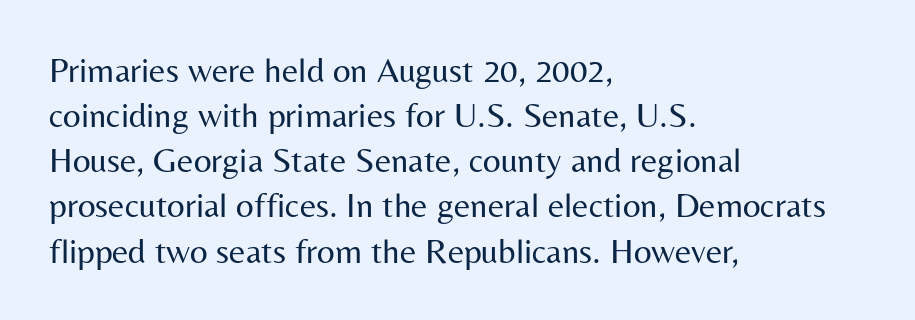
{"serif": "no", "italic": "no", "bold": "no", "weight": "regular", "width": "normal", "stroke_contrast": "medium", "x_height": "medium", "monospaced": "no", "underline": "no", "align": "left", "line_spacing": "normal", "line_spacing_ratio": 1.29, "letter_spacing": "normal", "letter_spacing_em": 0.0, "glyph_px": 35}
